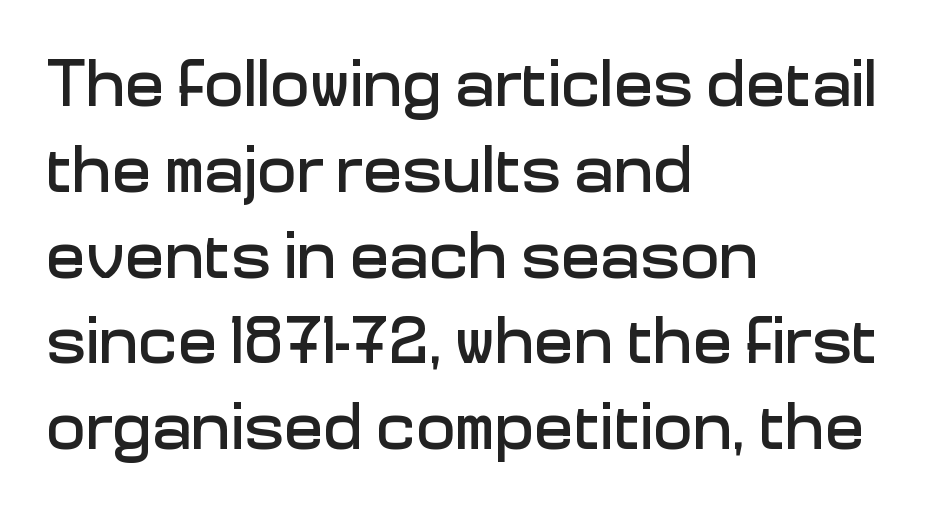
All the whitespace from short lines collects on the right. What stands out about the letter spacing? Nothing — it is the standard amount. Any mark beneath the type? The region is blank. The space between consecutive lines is moderate. The rendering uses natural spacing where letterforms have individual widths. The rendering shows plain stroke endings on the letterforms — a sans-serif design.
